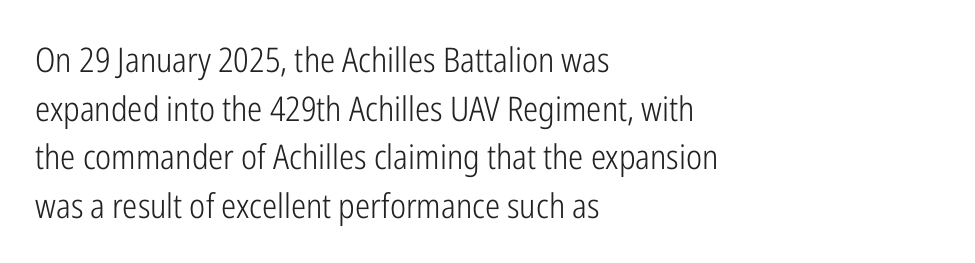
The image shows 34 px light, condensed sans-serif type, upright; set left-aligned, normal line spacing (1.43x), normal letter spacing, not underlined; low stroke contrast and a medium x-height.
